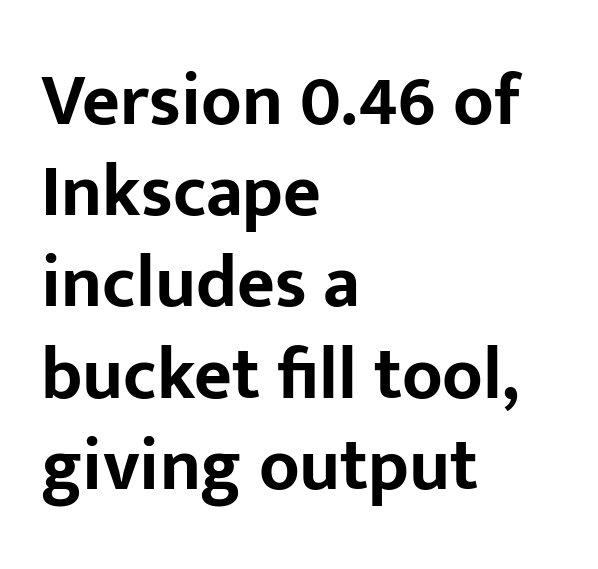
Q: Is the text bold? A: Yes.
Q: Is the text italic (slanted)? A: No, it is upright.
Q: Is the typeface a serif or a sans-serif typeface? A: Sans-serif.
Q: Is the text underlined? A: No.
Q: How is the paragraph aligned? A: Left-aligned.
Q: Is the spacing between letters normal or unusually wide? A: Normal.
Q: Is the spacing between lines tight, normal or loose? A: Normal.
Q: Width (condensed, normal, or wide)? A: Normal.
Q: Stroke contrast? A: Low.
Q: x-height? A: Medium.
Q: Monospaced? A: No.
